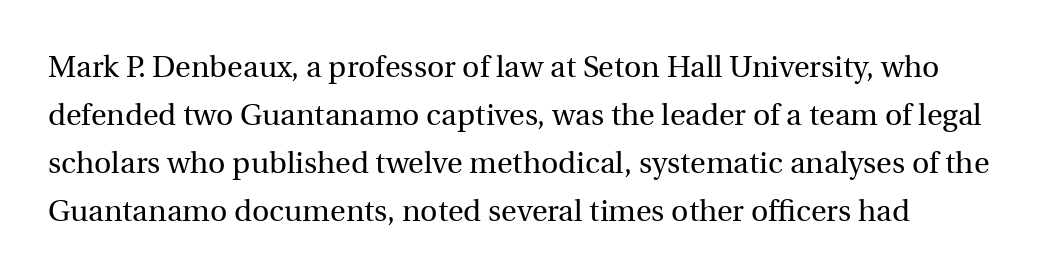
Q: Is the text bold? A: No.
Q: Is the text italic (slanted)? A: No, it is upright.
Q: Is the typeface a serif or a sans-serif typeface? A: Serif.
Q: Is the text underlined? A: No.
Q: Is the spacing between letters normal or unusually wide? A: Normal.
Q: Is the spacing between lines tight, normal or loose? A: Normal.
Q: Width (condensed, normal, or wide)? A: Normal.
Q: x-height? A: Medium.
Q: Monospaced? A: No.
